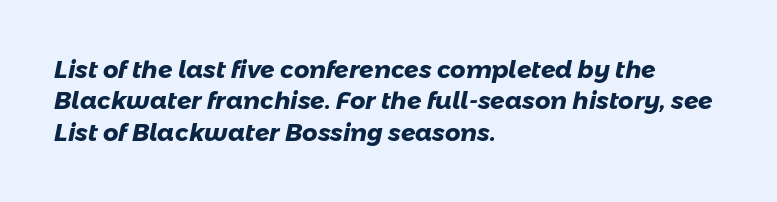
The image shows 24 px bold type; set left-aligned, normal line spacing (1.31x), normal letter spacing, not underlined.
